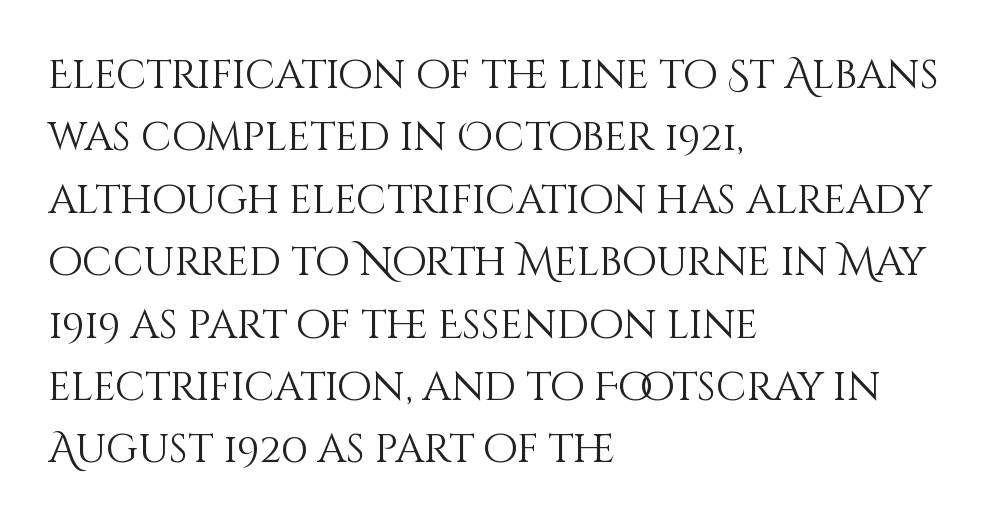
{"italic": "no", "bold": "no", "weight": "light", "width": "normal", "stroke_contrast": "medium", "x_height": "large", "monospaced": "no", "underline": "no", "align": "left", "line_spacing": "normal", "line_spacing_ratio": 1.56, "letter_spacing": "normal", "letter_spacing_em": 0.0, "glyph_px": 40}
